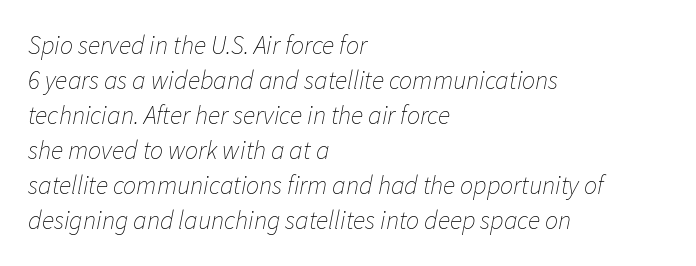
Only glyphs here, with clear space below each row. Vertical stems look standard width or narrower in stroke. Italic: yes, the glyphs are oblique. In terms of leading, this rendering sits right in the middle. All the whitespace from short lines collects on the right. Caption: standard tracking, unaltered.
